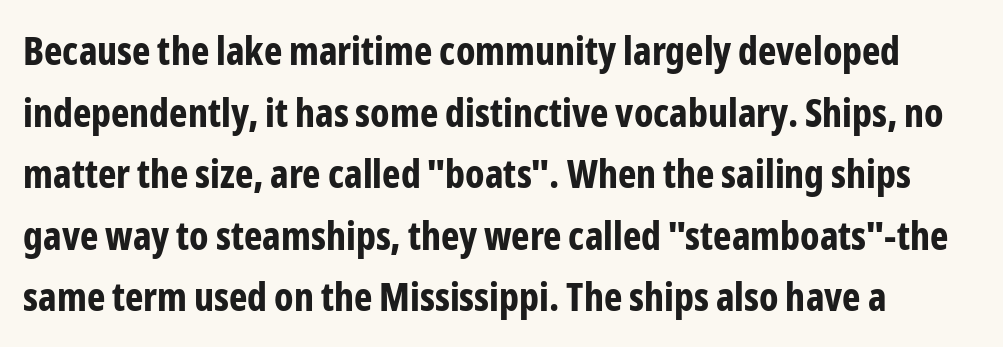
Quick note: not italic, upright. These lines are composed in type without serifs. Does extra space separate the letters? No, they use regular spacing. These lines carry a lot of weight — the face is fully bold.
